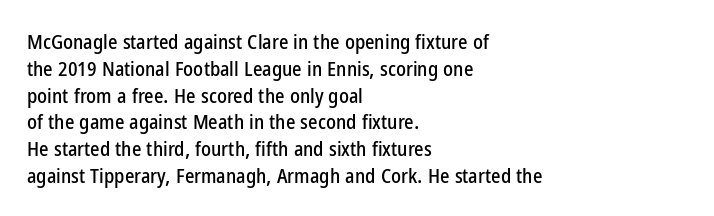
Q: Is the text italic (slanted)? A: No, it is upright.
Q: Is the text underlined? A: No.
Q: How is the paragraph aligned? A: Left-aligned.
Q: Is the spacing between letters normal or unusually wide? A: Normal.
Q: Is the spacing between lines tight, normal or loose? A: Normal.
